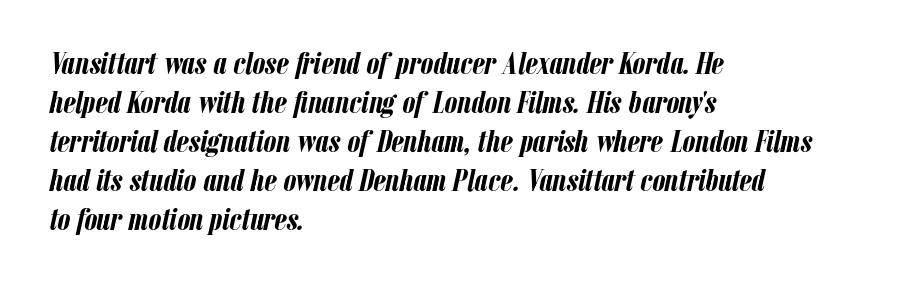
The image shows 32 px semibold, condensed type, italic (leaning right); set left-aligned, line spacing 1.22x, normal letter spacing, not underlined; low stroke contrast and a medium x-height.
